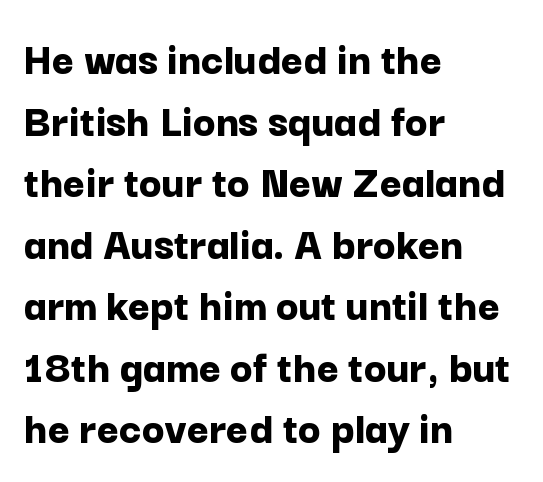
{"serif": "no", "italic": "no", "bold": "yes", "weight": "bold", "width": "normal", "stroke_contrast": "low", "x_height": "medium", "monospaced": "no", "underline": "no", "align": "left", "line_spacing": "normal", "line_spacing_ratio": 1.31, "letter_spacing": "normal", "letter_spacing_em": 0.0, "glyph_px": 47}
